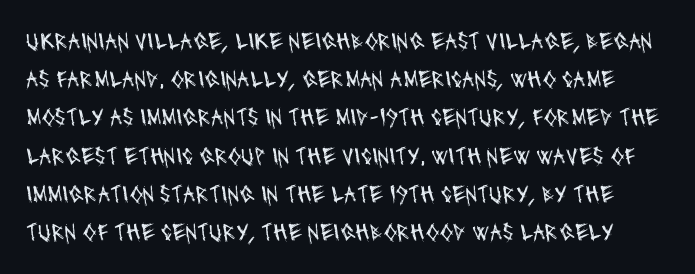
Q: Is the text bold? A: No.
Q: Is the text underlined? A: No.
Q: Is the spacing between letters normal or unusually wide? A: Normal.
Q: Is the spacing between lines tight, normal or loose? A: Normal.
